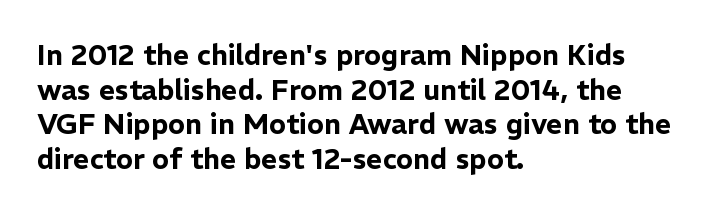
The image shows 28 px sans-serif type, upright; set left-aligned, line spacing 1.24x, normal letter spacing, not underlined; low stroke contrast and a medium x-height.
